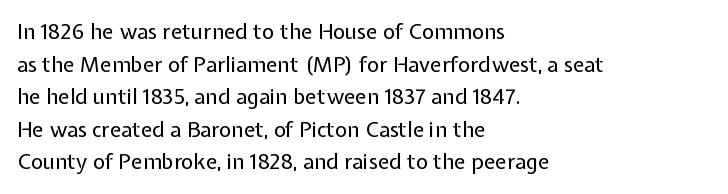
The image shows 21 px text type, upright; set left-aligned, normal line spacing (1.55x), normal letter spacing, not underlined.
